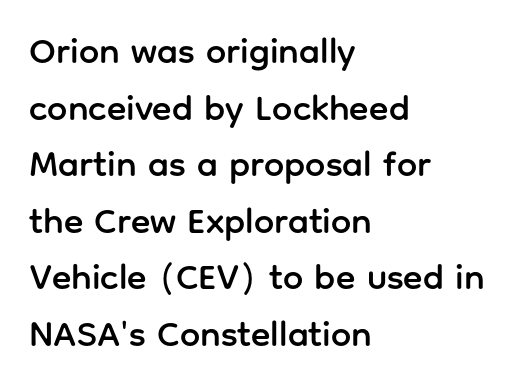
Note the varied advance widths — an 'i' is clearly narrower than an 'm'. The foot of each line stays bare and open. Check where the strokes stop: nothing finishes them off — pure sans. The lettering stays uniformly vertical, giving the passage a roman look. Spacing between characters is what you'd get straight out of the box. Leading matches the norm, producing a regular column.
